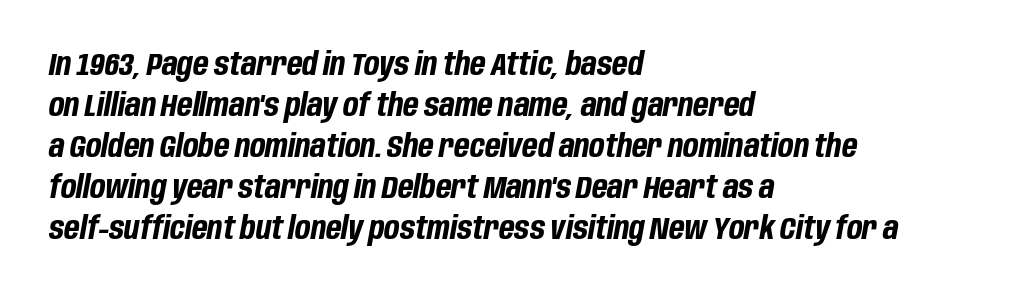
These lines are rendered in a variable-pitch font. If you drew a ruler down the left edge, every line would touch it. Here the glyphs are tracked normally, forming tight word shapes. A typesetter would mark this as italic. Is there much room between lines? A standard amount, neither cramped nor airy.
